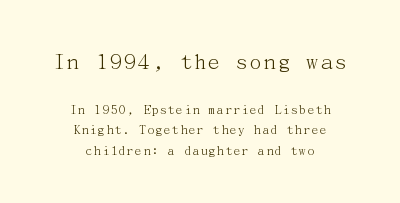
The image shows 24 px text type, upright; set centered, normal line spacing (1.48x), normal letter spacing, not underlined; the first (top) block is 1.71x larger.
